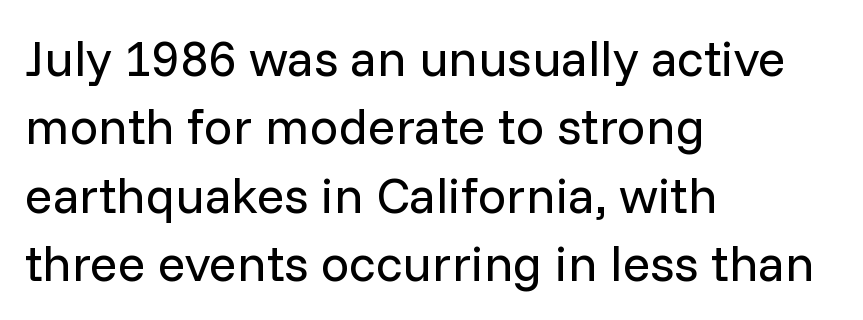
The image shows 51 px regular-weight sans-serif type, upright; set left-aligned, normal line spacing (1.34x), normal letter spacing, not underlined; low stroke contrast and a medium x-height.
